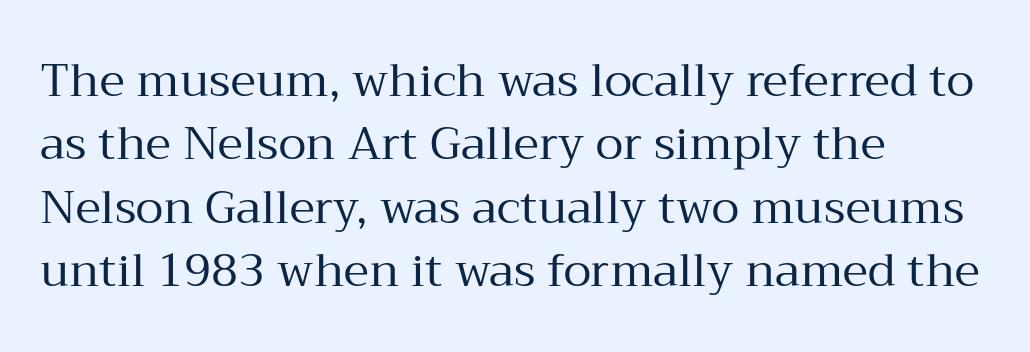
The image shows 46 px regular-weight serif type, upright; set left-aligned, normal line spacing (1.38x), normal letter spacing, not underlined; medium stroke contrast and a medium x-height.
